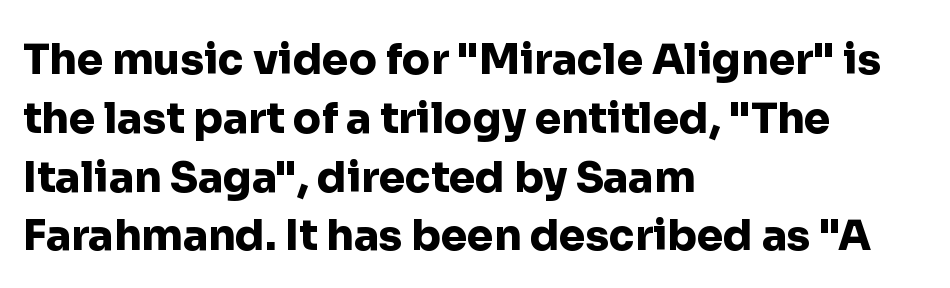
Think of a printed novel: that variable character pitch is what you see here. Vertically, the passage feels balanced, rows spaced as you'd expect. Pretty heavy lettering here — definitely bold. Tracking value appears to be zero — textbook default spacing. Beneath every word, the page is bare. The ragged edge is on the right, which tells us the setting is flush left.
